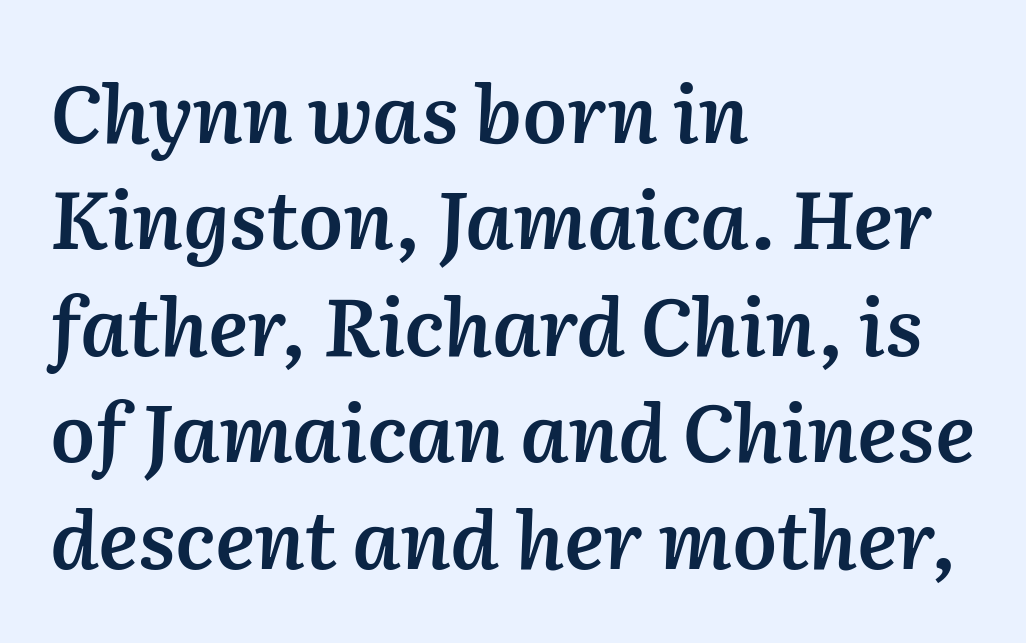
Q: Is the text bold? A: Semi-bold.
Q: Is the text italic (slanted)? A: Yes, it leans right by about 2 degrees.
Q: Is the text underlined? A: No.
Q: How is the paragraph aligned? A: Left-aligned.
Q: Is the spacing between letters normal or unusually wide? A: Normal.
Q: Is the spacing between lines tight, normal or loose? A: Normal.
Q: Width (condensed, normal, or wide)? A: Normal.
Q: Stroke contrast? A: Medium.
Q: x-height? A: Medium.
Q: Monospaced? A: No.
